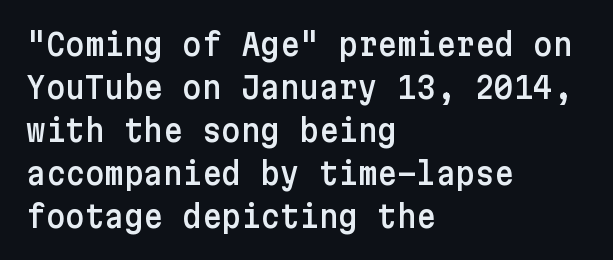
Does the lettering tilt? It doesn't — this is upright. The lines are quadded left. The font family rendered here belongs to the sans-serif group. The rendering keeps characters at their native spacing. Each row of text sits above clean, open space. Interline gaps are of average width in this sample.
